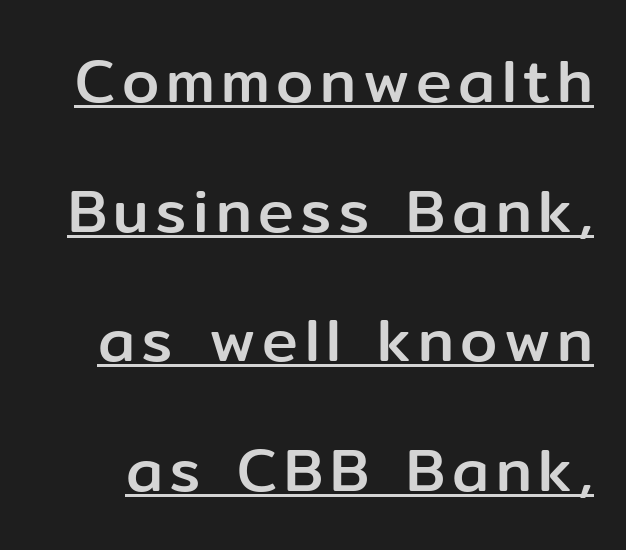
The rendering uses the underline text-decoration. Spacing verdict: proportional, widths tailored to each character. This is roman type, the default non-slanted kind. The font family rendered here belongs to the sans-serif group.
